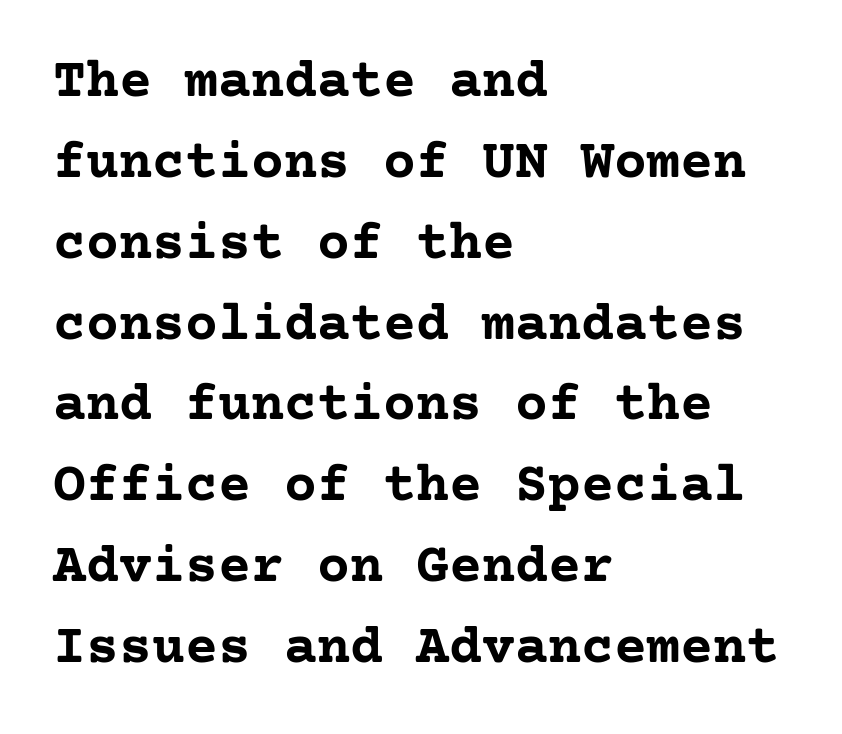
{"serif": "yes", "italic": "no", "bold": "yes", "weight": "semibold", "width": "normal", "stroke_contrast": "low", "x_height": "medium", "underline": "no", "align": "left", "line_spacing": "normal", "line_spacing_ratio": 1.47, "letter_spacing": "normal", "letter_spacing_em": 0.0, "glyph_px": 55}
